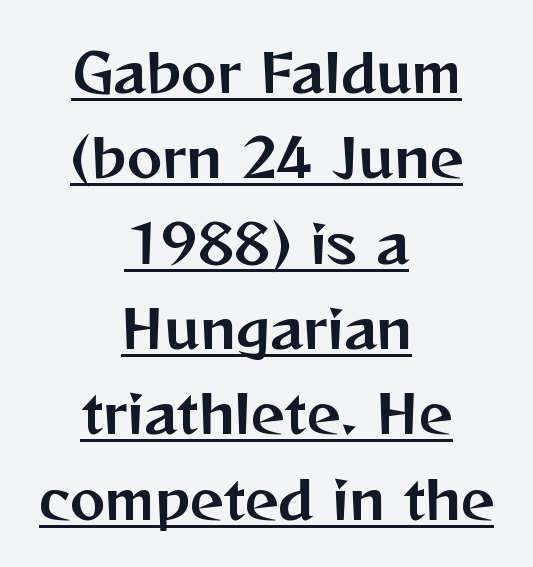
Q: Is the text italic (slanted)? A: No, it is upright.
Q: Is the typeface a serif or a sans-serif typeface? A: Sans-serif.
Q: Is the text underlined? A: Yes.
Q: How is the paragraph aligned? A: Centered.
Q: Is the spacing between letters normal or unusually wide? A: Normal.
Q: Is the spacing between lines tight, normal or loose? A: Normal.
Q: Width (condensed, normal, or wide)? A: Normal.
Q: Stroke contrast? A: Medium.
Q: x-height? A: Medium.
Q: Monospaced? A: No.
